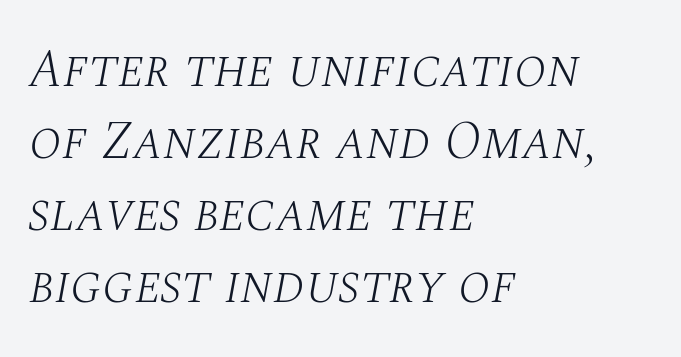
The image shows 53 px light serif type, italic (leaning right); set left-aligned, normal line spacing (1.36x), normal letter spacing, not underlined; medium stroke contrast and a large x-height.
